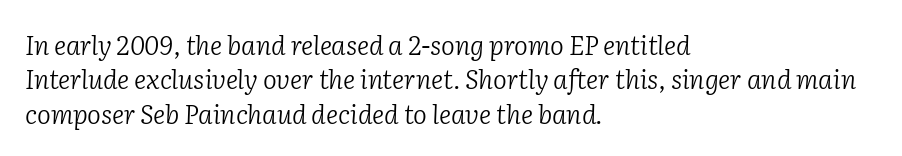
Q: Is the text bold? A: No.
Q: Is the text italic (slanted)? A: Yes, it leans right by about 2 degrees.
Q: Is the text underlined? A: No.
Q: How is the paragraph aligned? A: Left-aligned.
Q: Is the spacing between letters normal or unusually wide? A: Normal.
Q: Is the spacing between lines tight, normal or loose? A: Normal.
